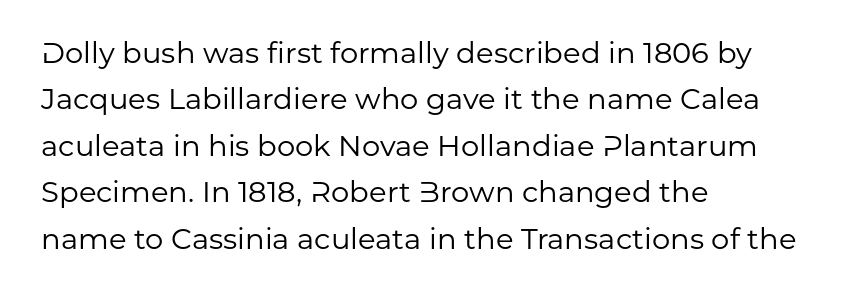
{"serif": "no", "italic": "no", "bold": "no", "weight": "regular", "width": "normal", "stroke_contrast": "low", "x_height": "medium", "monospaced": "no", "underline": "no", "align": "left", "line_spacing": "normal", "line_spacing_ratio": 1.6, "letter_spacing": "normal", "letter_spacing_em": 0.0, "glyph_px": 29}
